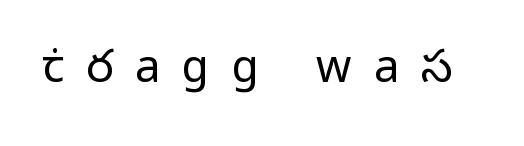
{"serif": "no", "italic": "no", "bold": "no", "weight": "light", "width": "normal", "stroke_contrast": "low", "x_height": "medium", "monospaced": "no", "underline": "no", "letter_spacing": "wide", "letter_spacing_em": 0.49, "glyph_px": 45}
